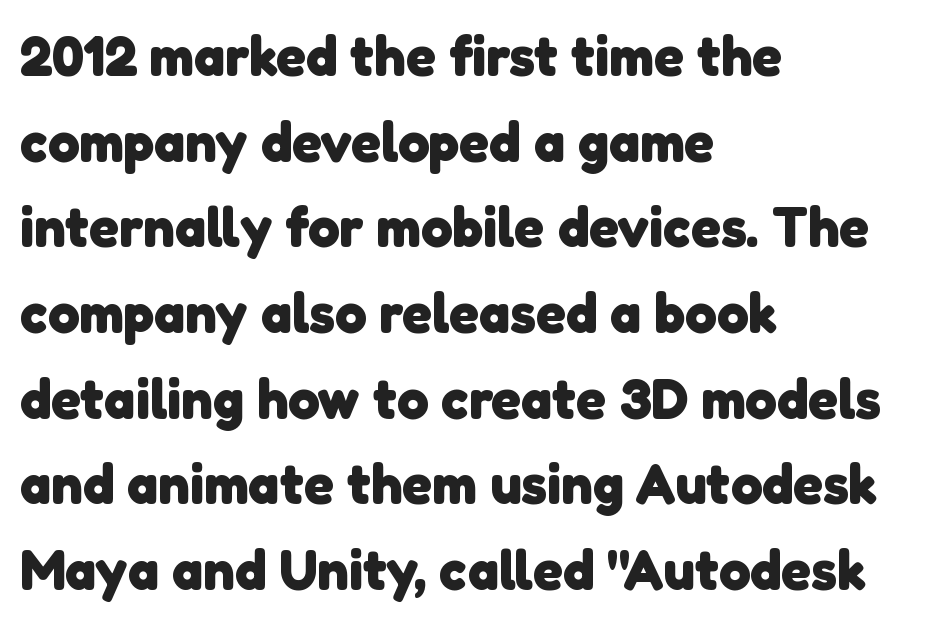
{"serif": "no", "bold": "yes", "weight": "heavy", "width": "normal", "stroke_contrast": "low", "x_height": "medium", "monospaced": "no", "underline": "no", "align": "left", "line_spacing": "normal", "line_spacing_ratio": 1.53, "letter_spacing": "normal", "letter_spacing_em": 0.0, "glyph_px": 56}
